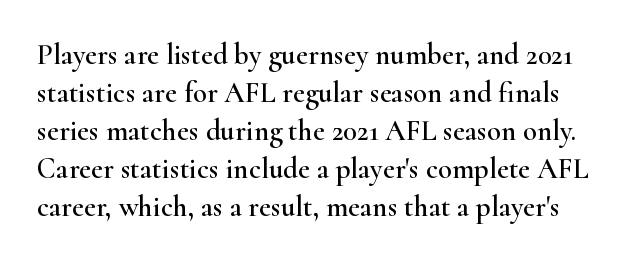
Italic? Not at all — the glyphs are vertical. You can tell from the footed stems that serif type was used. This sample keeps an unexceptional amount of space between lines. Inter-character spacing is left at the font's built-in metrics. The face used here is proportionally spaced, like ordinary book or web type. Lines of text with bare space underneath.
